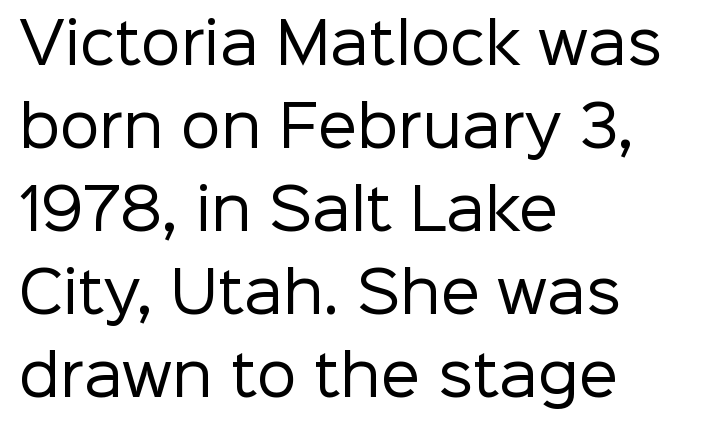
The letterforms sit at book weight or below. Honestly, there is no underline to notice here at all. Nobody touched the tracking dial on this one. The rendering uses a moderate line-height, typical for paragraphs. Does the lettering tilt? It doesn't — this is upright. This rendering uses left alignment, leaving the right contour irregular.
